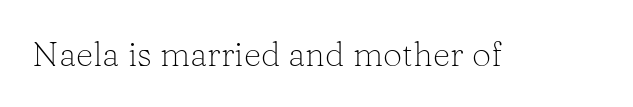
The image shows 34 px light serif type, upright; set normal letter spacing, not underlined; low stroke contrast and a medium x-height.
